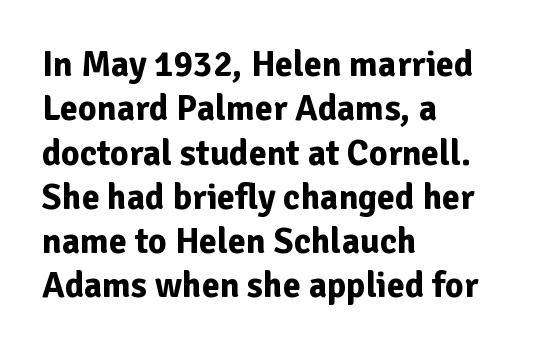
Posture: straight, roman, zero tilt. The strip under each line holds only bare page. The face used here is proportionally spaced, like ordinary book or web type. How are the letters spaced? Ordinarily, with no added tracking. Examine the stroke ends and you'll find no serifs. This sample is left-justified, so line endings fall wherever the words run out.
